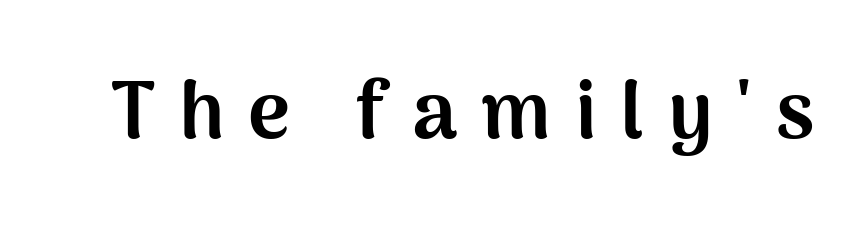
Examine the stroke ends and you'll find no serifs. What stands out about the letter spacing? Its width — letters are far apart. No italicization has been applied; the sample stays upright. The area under the type is left untouched. Spacing verdict: proportional, widths tailored to each character.
